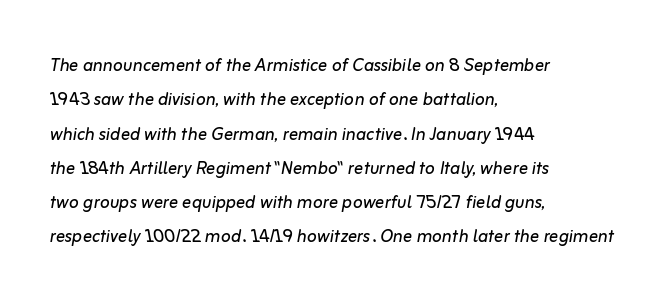
{"italic": "yes", "lean": "right", "slant_degrees": 10, "bold": "no", "underline": "no", "align": "left", "line_spacing": "normal", "line_spacing_ratio": 1.49, "letter_spacing": "normal", "letter_spacing_em": 0.0, "glyph_px": 23}
